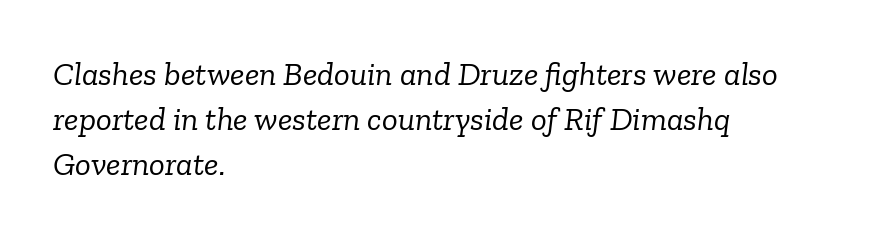
The image shows 33 px light serif type, italic (leaning right); set left-aligned, normal line spacing (1.36x), normal letter spacing, not underlined; low stroke contrast and a medium x-height.
